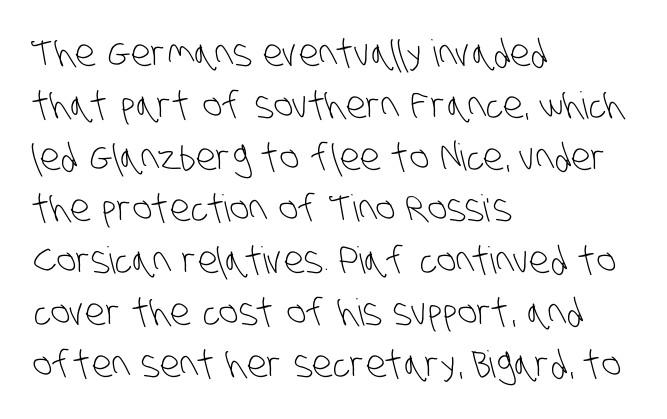
The image shows 37 px light, condensed sans-serif type; set left-aligned, normal line spacing (1.4x), normal letter spacing, not underlined; low stroke contrast and a large x-height.
